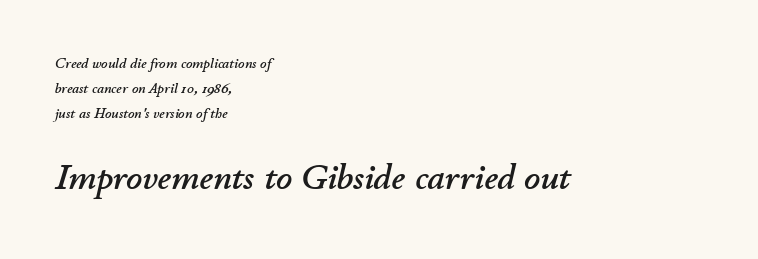
{"italic": "yes", "lean": "right", "slant_degrees": 11, "width": "normal", "stroke_contrast": "low", "x_height": "small", "monospaced": "no", "underline": "no", "align": "left", "line_spacing_ratio": 1.78, "letter_spacing": "normal", "letter_spacing_em": 0.0, "larger_block": "second", "size_ratio": 2.5, "glyph_px": 35}
